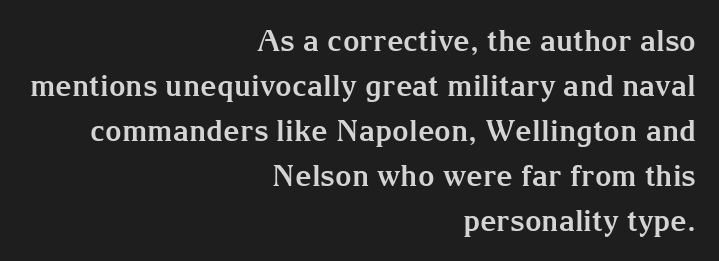
The designer went with a serif here, giving each stem small feet. Varying glyph widths throughout — classic text-font behaviour. A dark, heavy texture on the line: the type is bold. The lettering stays uniformly vertical, giving the passage a roman look.
